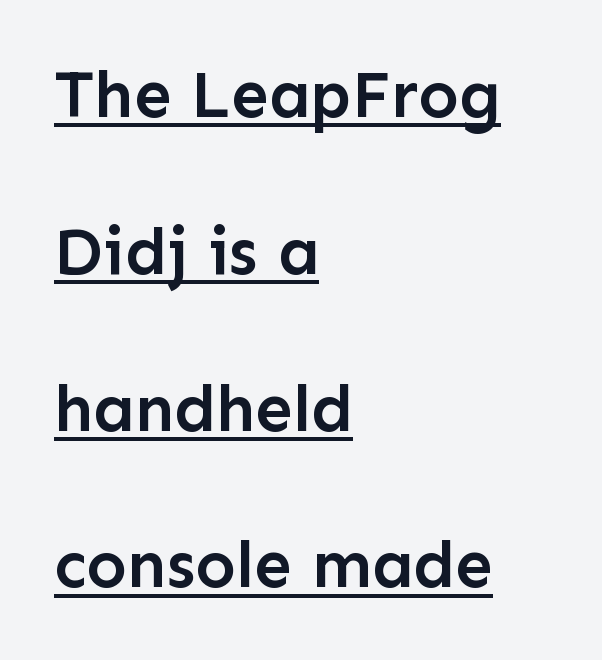
The image shows 67 px semibold sans-serif type, upright; set left-aligned, loose line spacing (2.34x), normal letter spacing, underlined; low stroke contrast and a medium x-height.
